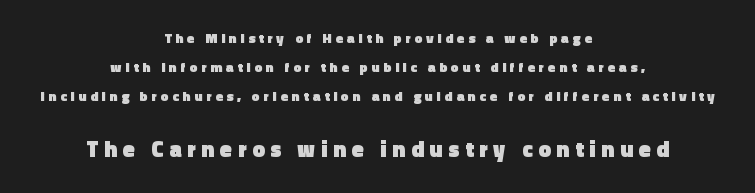
{"italic": "no", "bold": "yes", "underline": "no", "align": "center", "line_spacing": "loose", "line_spacing_ratio": 2.08, "letter_spacing": "wide", "letter_spacing_em": 0.27, "larger_block": "second", "size_ratio": 1.57, "glyph_px": 22}
